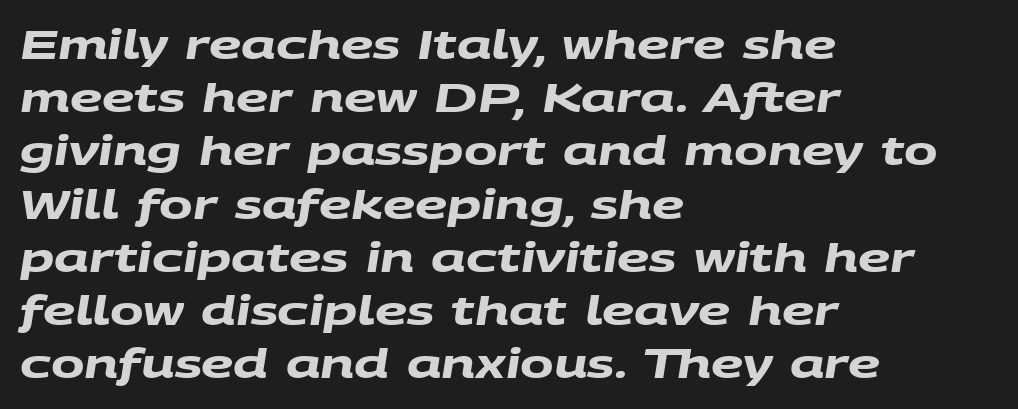
The image shows 40 px heavy, wide sans-serif type; set left-aligned, normal line spacing (1.33x), normal letter spacing, not underlined; medium stroke contrast and a large x-height.
